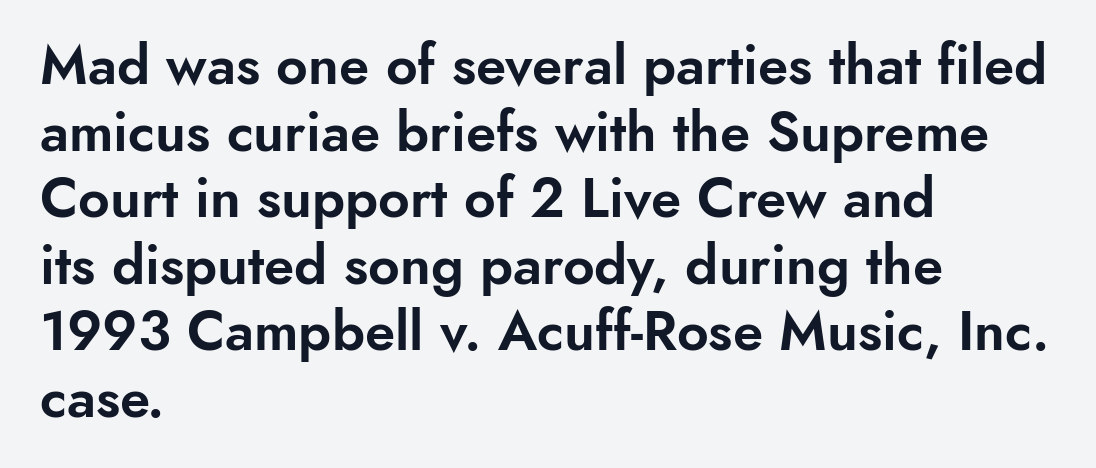
The image shows 55 px sans-serif type, upright; set left-aligned, line spacing 1.21x, normal letter spacing, not underlined; low stroke contrast and a small x-height.
